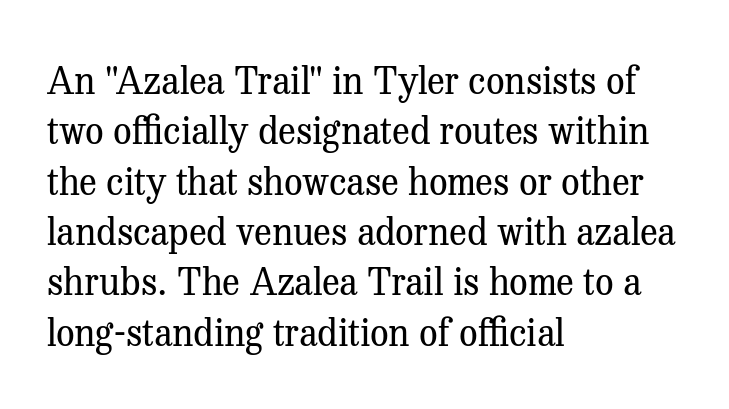
Q: Is the text bold? A: No.
Q: Is the text italic (slanted)? A: No, it is upright.
Q: Is the typeface a serif or a sans-serif typeface? A: Serif.
Q: Is the text underlined? A: No.
Q: How is the paragraph aligned? A: Left-aligned.
Q: Is the spacing between letters normal or unusually wide? A: Normal.
Q: Is the spacing between lines tight, normal or loose? A: Normal.
Q: Width (condensed, normal, or wide)? A: Normal.
Q: Stroke contrast? A: Medium.
Q: x-height? A: Medium.
Q: Monospaced? A: No.
